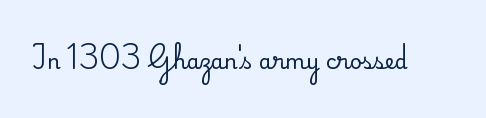
Q: Is the text italic (slanted)? A: No, it is upright.
Q: Is the text underlined? A: No.
Q: Is the spacing between letters normal or unusually wide? A: Normal.
